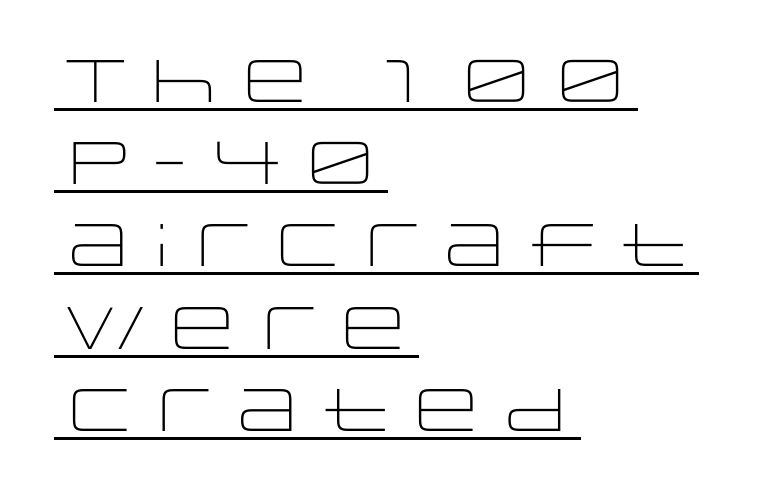
Q: Is the text bold? A: No.
Q: Is the text italic (slanted)? A: No, it is upright.
Q: Is the typeface a serif or a sans-serif typeface? A: Sans-serif.
Q: Is the text underlined? A: Yes.
Q: How is the paragraph aligned? A: Left-aligned.
Q: Is the spacing between letters normal or unusually wide? A: Normal.
Q: Is the spacing between lines tight, normal or loose? A: Normal.
Q: Width (condensed, normal, or wide)? A: Wide.
Q: Stroke contrast? A: Low.
Q: x-height? A: Large.
Q: Monospaced? A: No.
